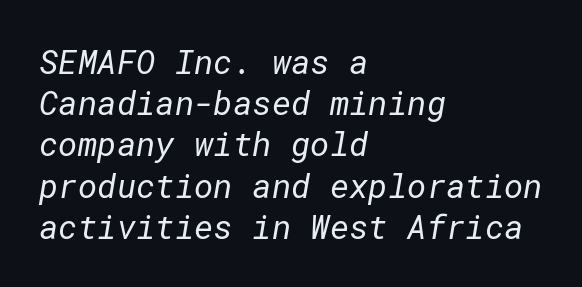
The glyphs are unaccompanied by any horizontal stroke below them. The weight tops out at a normal text grade. Here the glyphs are tracked normally, forming tight word shapes. The passage is arranged the way most books set body copy — flush left. Regarding leading, the lines here are spaced in the standard way. Classification — sans serif.
